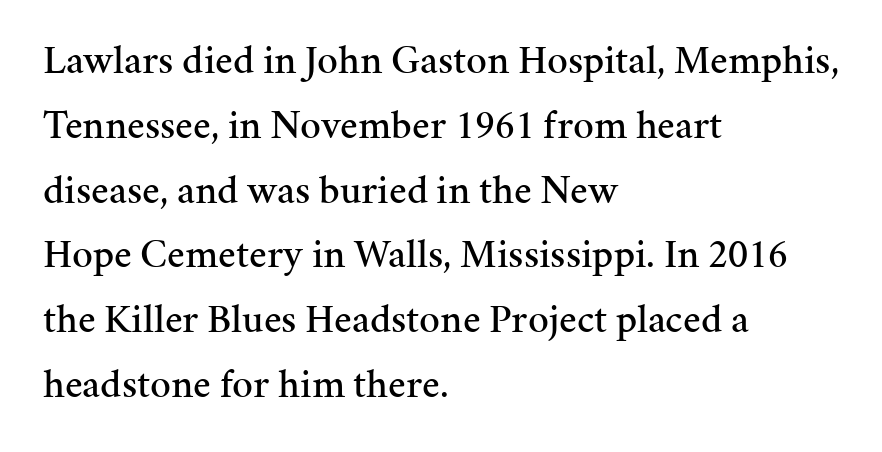
{"serif": "yes", "italic": "no", "width": "normal", "stroke_contrast": "medium", "x_height": "medium", "monospaced": "no", "underline": "no", "align": "left", "line_spacing": "normal", "line_spacing_ratio": 1.58, "letter_spacing": "normal", "letter_spacing_em": 0.0, "glyph_px": 41}
